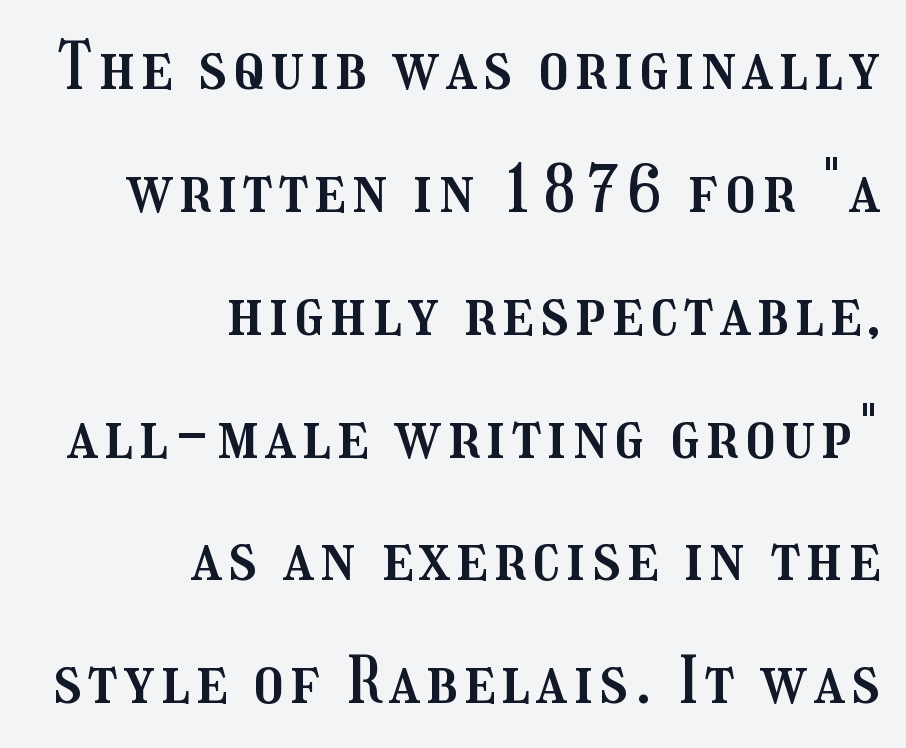
Q: Is the text italic (slanted)? A: No, it is upright.
Q: Is the text underlined? A: No.
Q: How is the paragraph aligned? A: Right-aligned.
Q: Width (condensed, normal, or wide)? A: Condensed.
Q: Stroke contrast? A: Medium.
Q: x-height? A: Medium.
Q: Monospaced? A: No.
